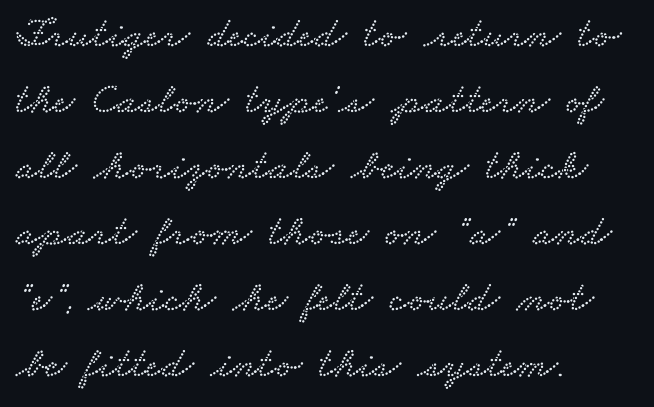
{"serif": "yes", "width": "wide", "stroke_contrast": "low", "x_height": "small", "monospaced": "no", "underline": "no", "align": "left", "line_spacing": "normal", "line_spacing_ratio": 1.5, "letter_spacing": "normal", "letter_spacing_em": 0.0, "glyph_px": 44}
